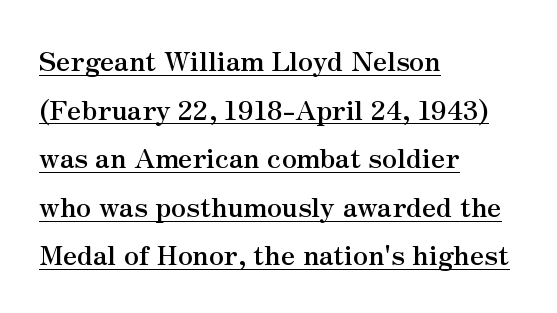
The image shows 27 px bold type, upright; set left-aligned, line spacing 1.8x, normal letter spacing, underlined.
